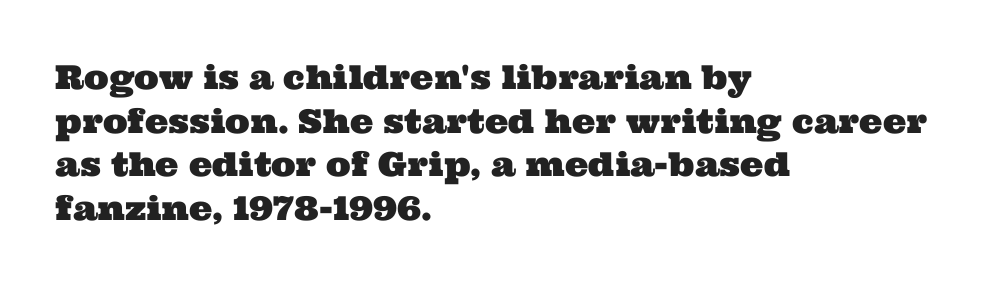
The string is rendered with underlining switched off. Notice how the passage keeps a crisp vertical edge on the left only. Leading: standard. Do the characters align in a grid? No, the font is proportional.
